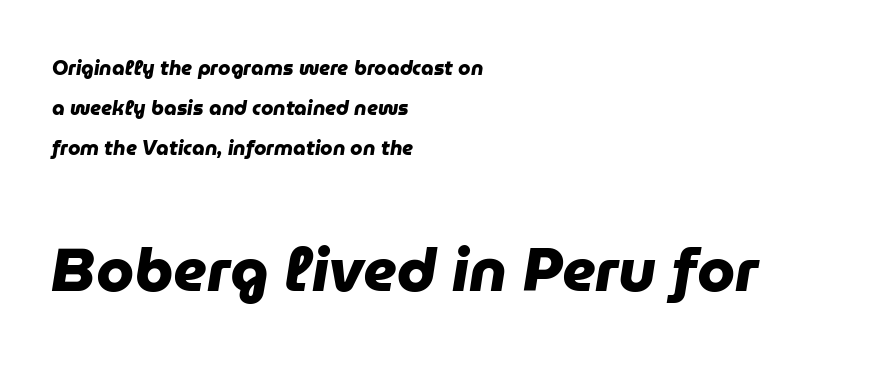
Q: Is the text bold? A: Yes.
Q: Is the typeface a serif or a sans-serif typeface? A: Sans-serif.
Q: Is the text underlined? A: No.
Q: How is the paragraph aligned? A: Left-aligned.
Q: Is the spacing between letters normal or unusually wide? A: Normal.
Q: Is the spacing between lines tight, normal or loose? A: Loose.
Q: Which block of text is set in a larger size, the first (top) or the second (bottom)? A: The second (bottom) one.
Q: Width (condensed, normal, or wide)? A: Normal.
Q: Stroke contrast? A: Low.
Q: x-height? A: Medium.
Q: Monospaced? A: No.
